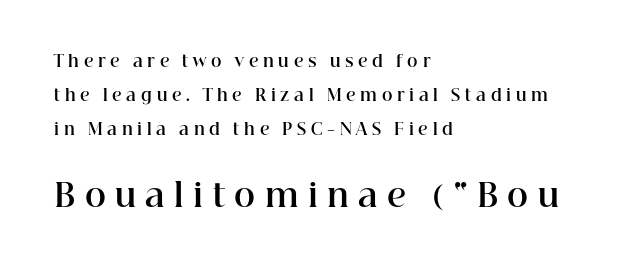
{"serif": "yes", "italic": "no", "bold": "yes", "weight": "bold", "width": "normal", "stroke_contrast": "high", "x_height": "medium", "monospaced": "no", "underline": "no", "align": "left", "line_spacing": "loose", "line_spacing_ratio": 2.11, "letter_spacing": "wide", "letter_spacing_em": 0.29, "larger_block": "second", "size_ratio": 2.0, "glyph_px": 32}
